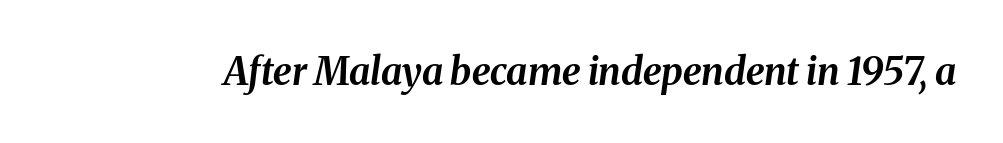
{"italic": "yes", "lean": "right", "slant_degrees": 8, "bold": "yes", "weight": "bold", "width": "normal", "stroke_contrast": "medium", "x_height": "medium", "monospaced": "no", "underline": "no", "letter_spacing": "normal", "letter_spacing_em": 0.0, "glyph_px": 38}
